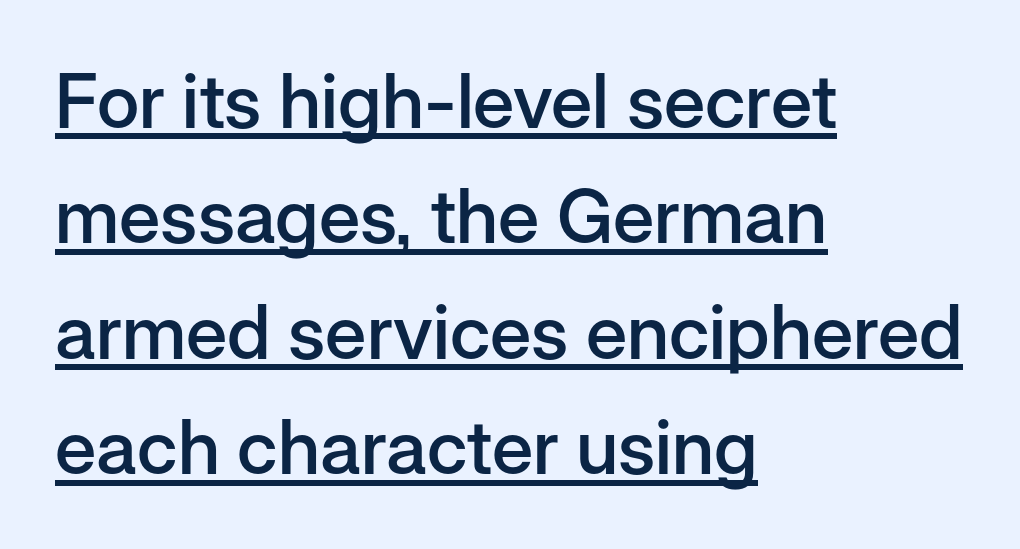
{"serif": "no", "italic": "no", "bold": "semi", "weight": "semibold", "width": "normal", "stroke_contrast": "low", "x_height": "medium", "monospaced": "no", "underline": "yes", "align": "left", "line_spacing": "normal", "line_spacing_ratio": 1.54, "letter_spacing": "normal", "letter_spacing_em": 0.0, "glyph_px": 75}
